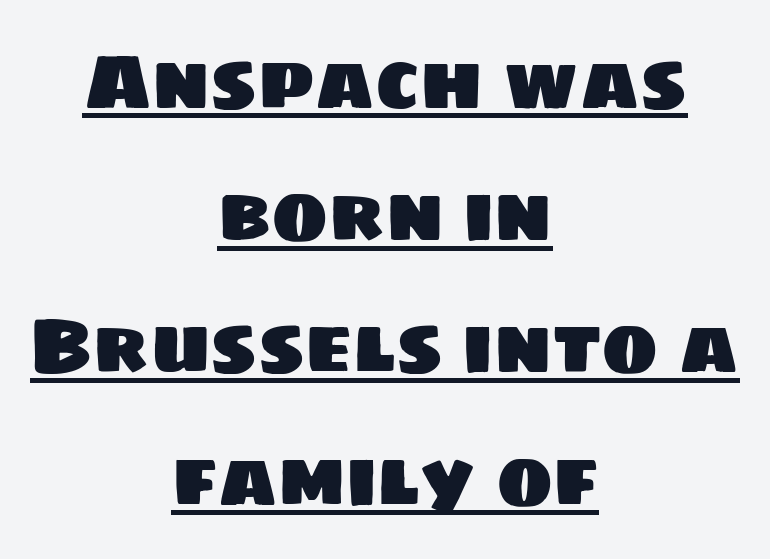
{"serif": "no", "width": "normal", "stroke_contrast": "low", "x_height": "large", "monospaced": "no", "underline": "yes", "align": "center", "line_spacing_ratio": 1.74, "letter_spacing": "normal", "letter_spacing_em": 0.0, "glyph_px": 76}
